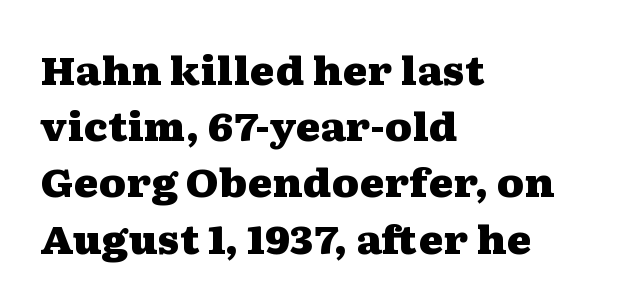
{"serif": "yes", "italic": "no", "bold": "yes", "weight": "heavy", "width": "wide", "stroke_contrast": "medium", "x_height": "medium", "monospaced": "no", "underline": "no", "align": "left", "line_spacing": "normal", "line_spacing_ratio": 1.48, "letter_spacing": "normal", "letter_spacing_em": 0.0, "glyph_px": 38}
